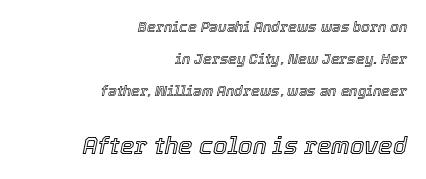
The image shows 23 px text type, italic (leaning right); set right-aligned, loose line spacing (2.28x), normal letter spacing, not underlined; the second (bottom) block is 1.64x larger.
